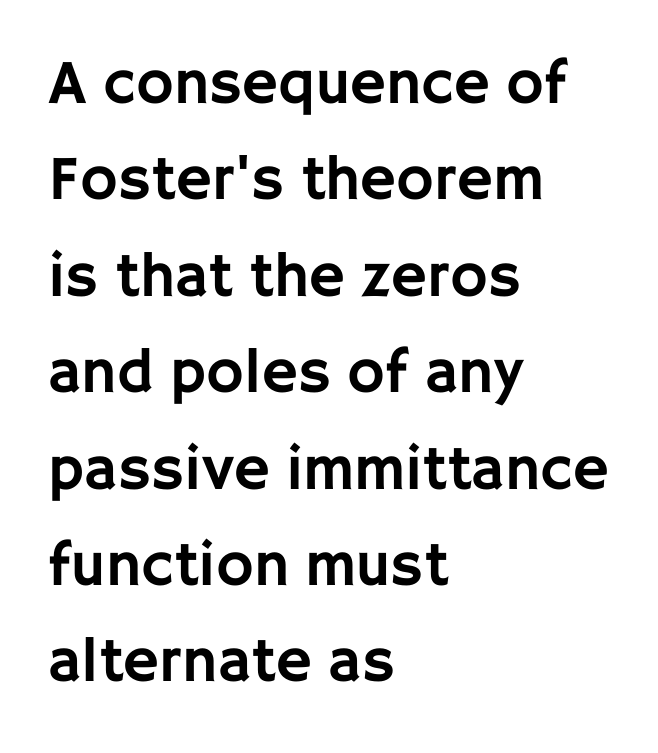
Q: Is the text italic (slanted)? A: No, it is upright.
Q: Is the typeface a serif or a sans-serif typeface? A: Sans-serif.
Q: Is the text underlined? A: No.
Q: How is the paragraph aligned? A: Left-aligned.
Q: Is the spacing between letters normal or unusually wide? A: Normal.
Q: Is the spacing between lines tight, normal or loose? A: Normal.
Q: Width (condensed, normal, or wide)? A: Normal.
Q: Stroke contrast? A: Low.
Q: x-height? A: Large.
Q: Monospaced? A: No.
